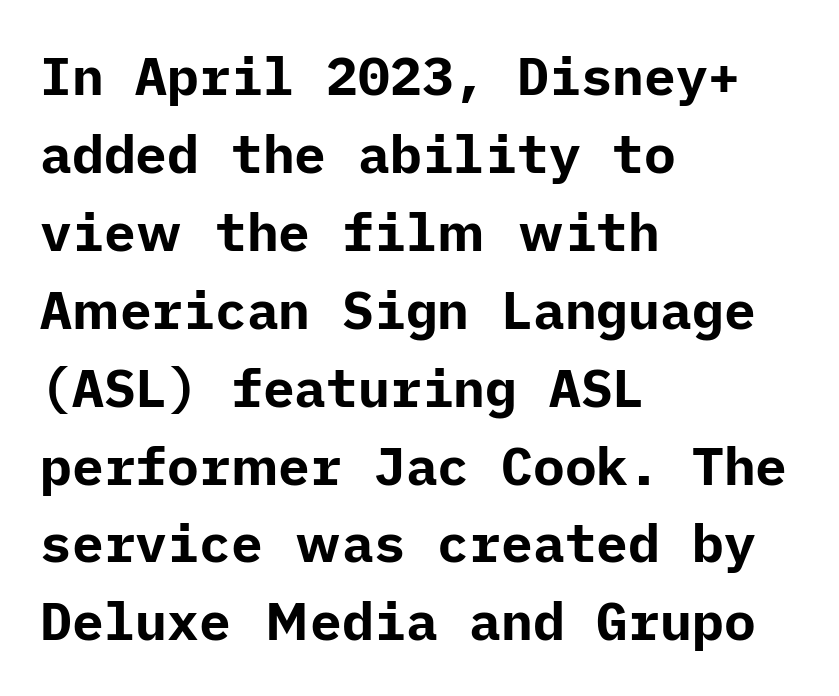
{"serif": "no", "italic": "no", "bold": "yes", "weight": "bold", "width": "normal", "stroke_contrast": "low", "x_height": "medium", "underline": "no", "align": "left", "line_spacing": "normal", "line_spacing_ratio": 1.47, "letter_spacing": "normal", "letter_spacing_em": 0.0, "glyph_px": 53}
